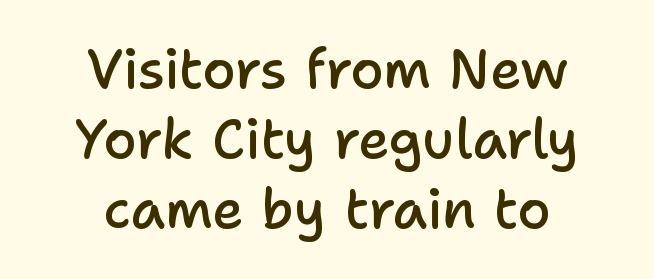
In terms of posture, this sample is upright. How are the letters spaced? Ordinarily, with no added tracking. Vertical spacing — default. The sample has been set in demibold, a notch under bold. Do the characters align in a grid? No, the font is proportional.
